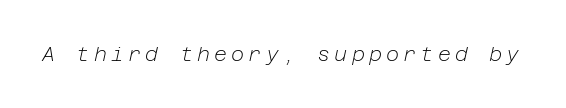
{"italic": "yes", "lean": "right", "slant_degrees": 12, "bold": "no", "underline": "no", "letter_spacing": "wide", "letter_spacing_em": 0.21, "glyph_px": 20}
